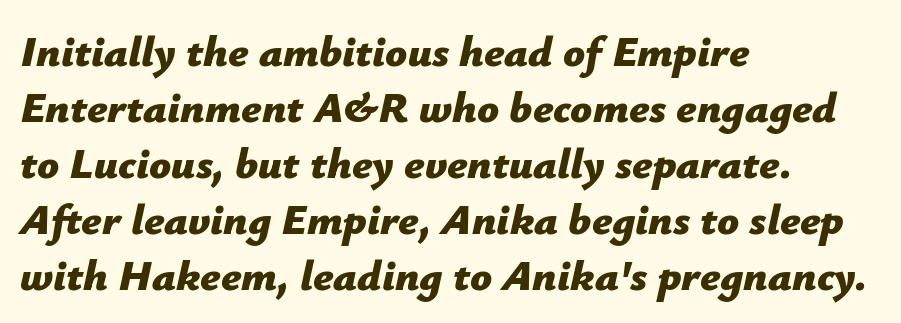
Q: Is the text bold? A: Yes.
Q: Is the text italic (slanted)? A: Yes, it leans right by about 12 degrees.
Q: Is the text underlined? A: No.
Q: How is the paragraph aligned? A: Left-aligned.
Q: Is the spacing between letters normal or unusually wide? A: Normal.
Q: Is the spacing between lines tight, normal or loose? A: Normal.
Q: Width (condensed, normal, or wide)? A: Normal.
Q: Stroke contrast? A: Low.
Q: x-height? A: Medium.
Q: Monospaced? A: No.
